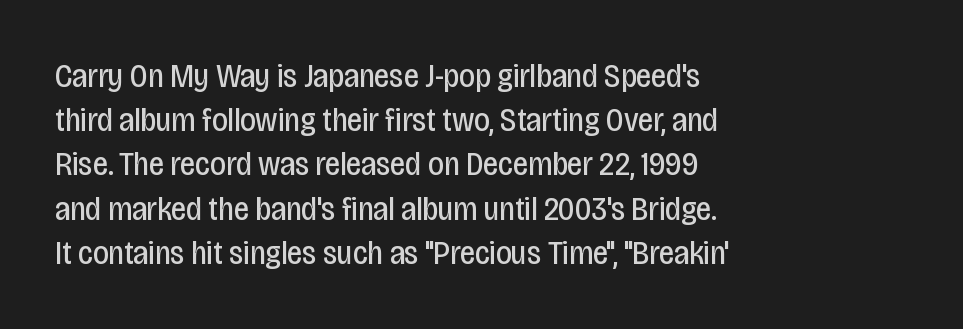
Every stem runs plumb, perpendicular to the baseline. Nobody touched the tracking dial on this one. These lines are set flush left with a ragged right edge. A bare baseline throughout the passage. The text was rendered using a sans face with plain stroke endings.
